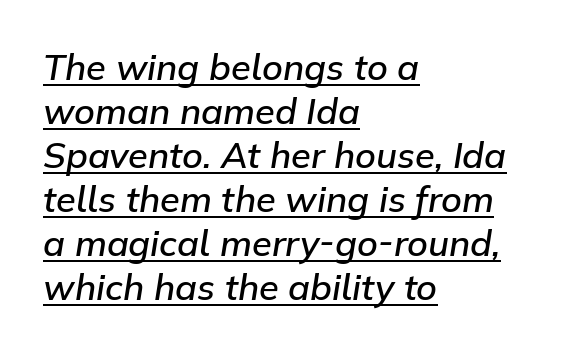
The image shows 36 px semibold type, italic (leaning right); set left-aligned, line spacing 1.22x, normal letter spacing, underlined; low stroke contrast and a medium x-height.
